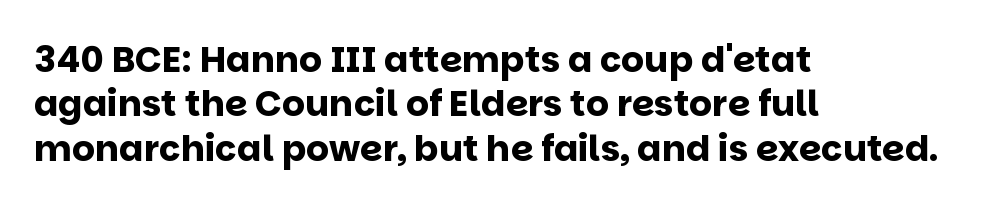
The image shows 36 px bold sans-serif type, upright; set left-aligned, line spacing 1.23x, normal letter spacing, not underlined; low stroke contrast and a large x-height.
